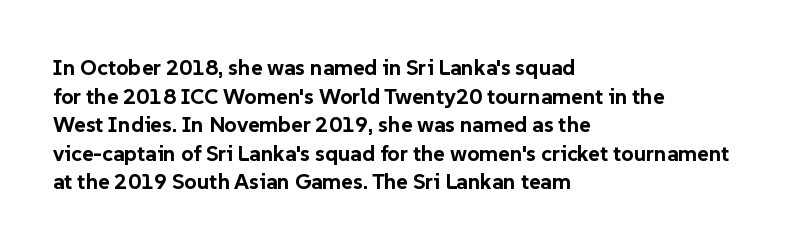
{"italic": "no", "bold": "yes", "underline": "no", "align": "left", "line_spacing": "normal", "line_spacing_ratio": 1.3, "letter_spacing": "normal", "letter_spacing_em": 0.0, "glyph_px": 22}
